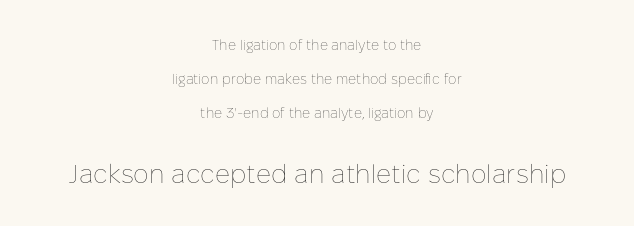
Q: Is the text bold? A: No.
Q: Is the text italic (slanted)? A: No, it is upright.
Q: Is the text underlined? A: No.
Q: How is the paragraph aligned? A: Centered.
Q: Is the spacing between letters normal or unusually wide? A: Normal.
Q: Is the spacing between lines tight, normal or loose? A: Loose.
Q: Which block of text is set in a larger size, the first (top) or the second (bottom)? A: The second (bottom) one.
